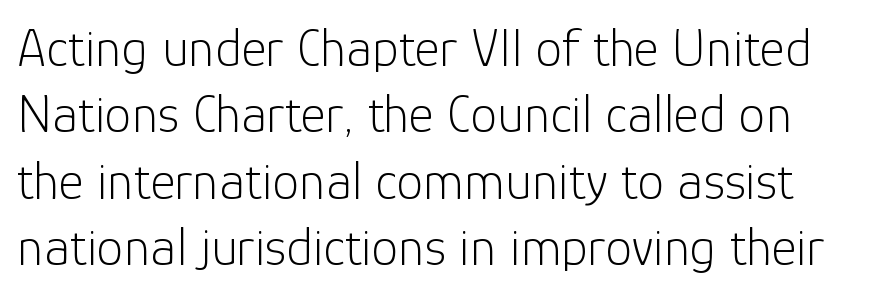
The image shows 54 px light sans-serif type, upright; set line spacing 1.23x, normal letter spacing, not underlined; low stroke contrast and a medium x-height.
